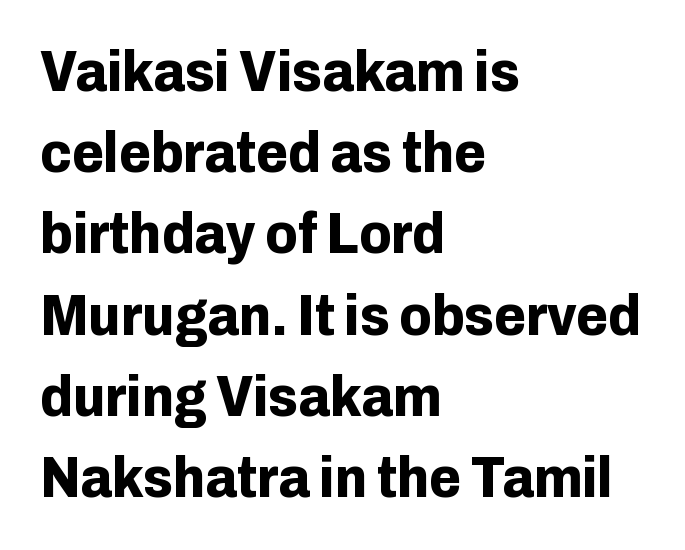
A classic flush-left, rag-right setting is used for this passage. This rendering employs a face without finishing strokes, i.e., a sans-serif. Just letters on the line, the space beneath them empty. Here the designer chose a conventional face with non-uniform glyph widths. Designer's note — italics off, roman on.
